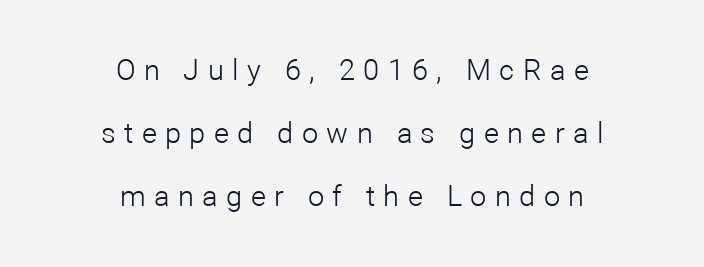
The image shows 29 px light sans-serif type, upright; set centered, loose line spacing (2.17x), unusually wide letter spacing (+0.29 em), not underlined; low stroke contrast and a medium x-height.
